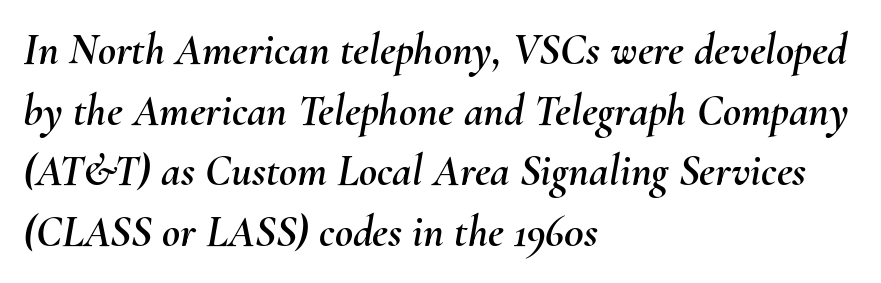
{"italic": "yes", "lean": "right", "slant_degrees": 10, "width": "normal", "stroke_contrast": "medium", "x_height": "small", "monospaced": "no", "underline": "no", "align": "left", "line_spacing": "normal", "line_spacing_ratio": 1.38, "letter_spacing": "normal", "letter_spacing_em": 0.0, "glyph_px": 44}
